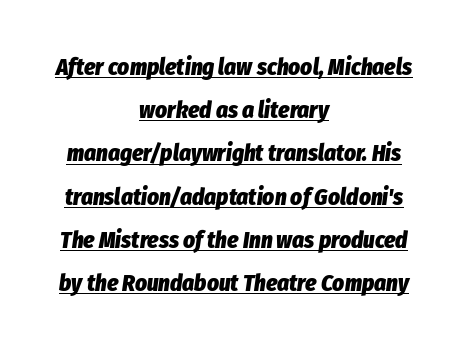
{"italic": "yes", "lean": "right", "slant_degrees": 8, "bold": "yes", "underline": "yes", "align": "center", "line_spacing_ratio": 1.88, "letter_spacing": "normal", "letter_spacing_em": 0.0, "glyph_px": 23}
